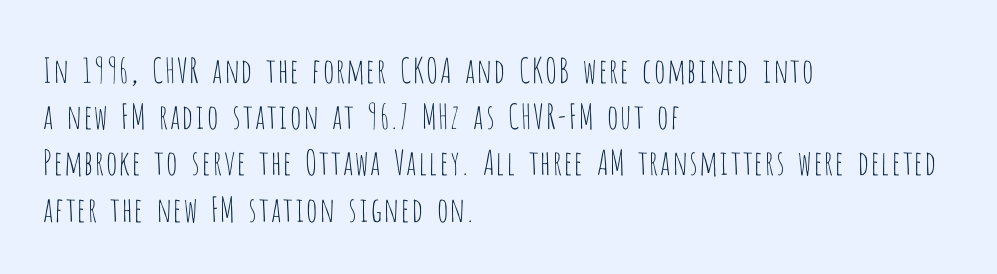
The passage shown has conventional tracking throughout. Leading matches the norm, producing a regular column. Nothing sits at the stroke ends, so this counts as sans-serif. Proportional: the letters do not fall into vertical columns.
